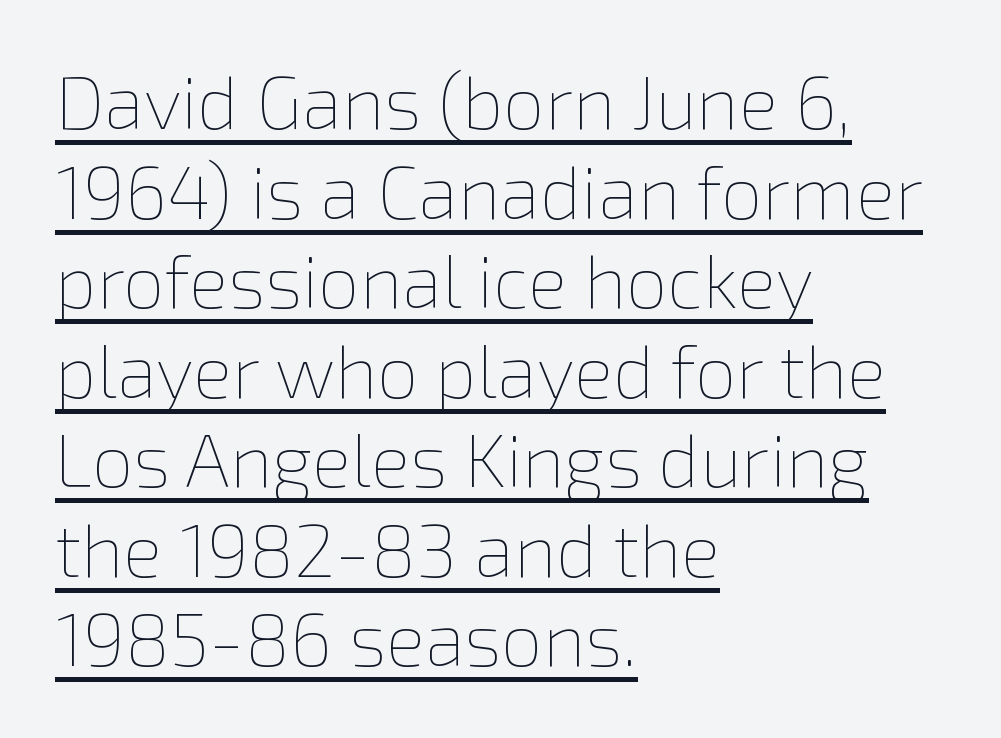
Q: Is the text bold? A: No.
Q: Is the text italic (slanted)? A: No, it is upright.
Q: Is the text underlined? A: Yes.
Q: How is the paragraph aligned? A: Left-aligned.
Q: Is the spacing between letters normal or unusually wide? A: Normal.
Q: Width (condensed, normal, or wide)? A: Normal.
Q: x-height? A: Medium.
Q: Monospaced? A: No.
